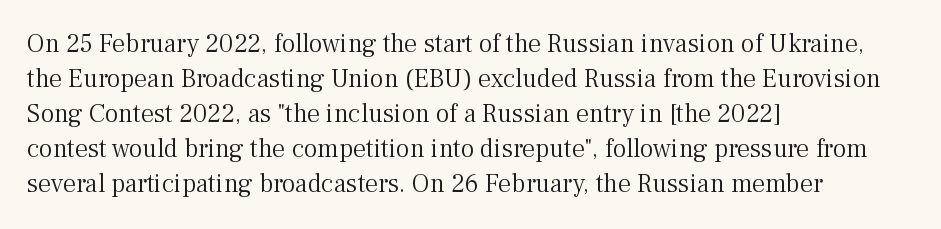
Q: Is the text bold? A: No.
Q: Is the text italic (slanted)? A: No, it is upright.
Q: Is the text underlined? A: No.
Q: How is the paragraph aligned? A: Left-aligned.
Q: Is the spacing between letters normal or unusually wide? A: Normal.
Q: Is the spacing between lines tight, normal or loose? A: Normal.
